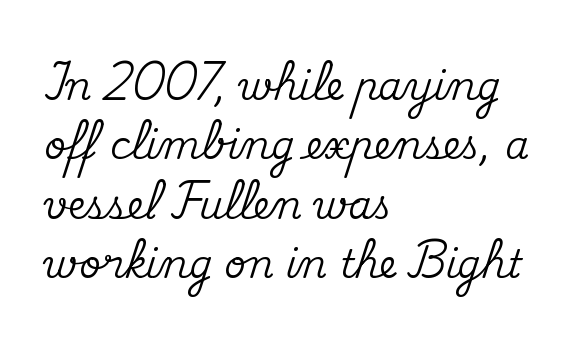
The image shows 38 px serif type; set left-aligned, normal line spacing (1.56x), normal letter spacing, not underlined; medium stroke contrast and a small x-height.
